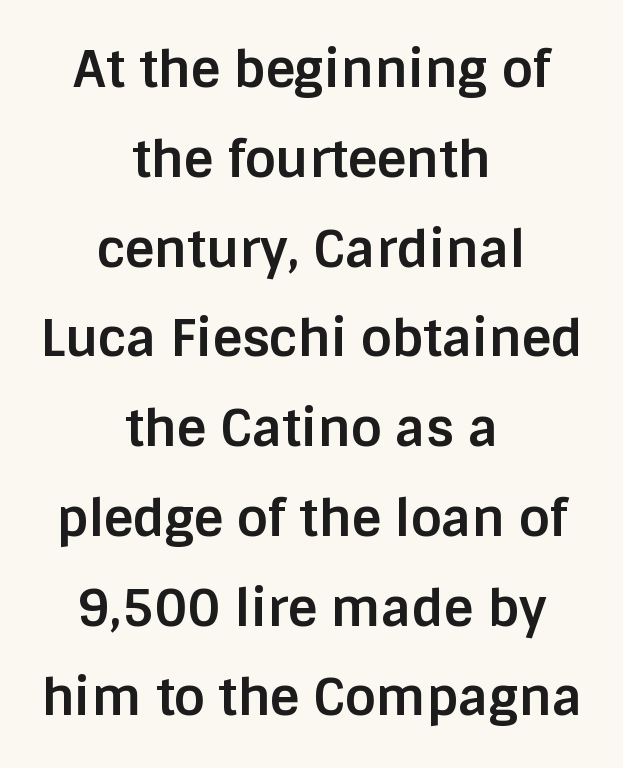
{"serif": "no", "italic": "no", "bold": "yes", "weight": "bold", "width": "normal", "stroke_contrast": "low", "x_height": "large", "monospaced": "no", "underline": "no", "align": "center", "line_spacing_ratio": 1.76, "letter_spacing": "normal", "letter_spacing_em": 0.0, "glyph_px": 51}
